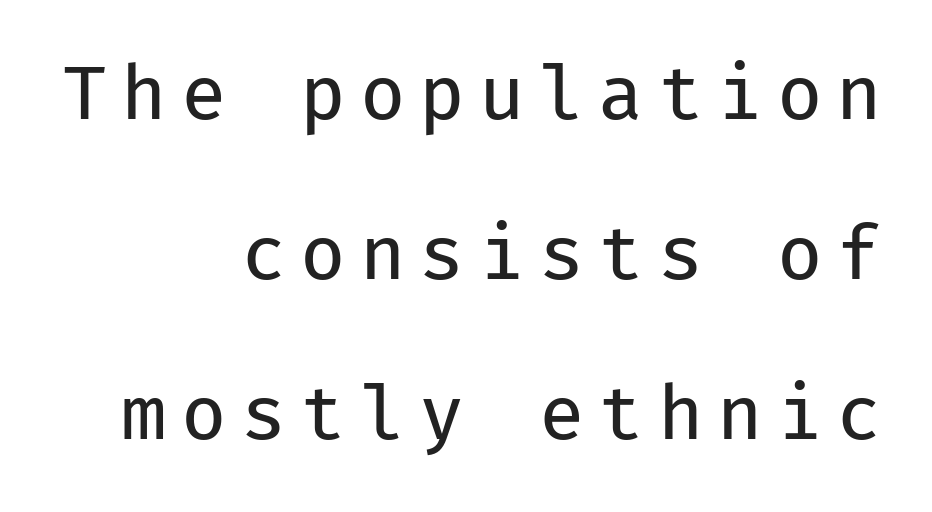
{"serif": "no", "italic": "no", "bold": "no", "weight": "regular", "width": "normal", "stroke_contrast": "low", "x_height": "medium", "monospaced": "yes", "underline": "no", "align": "right", "line_spacing": "loose", "line_spacing_ratio": 2.16, "glyph_px": 74}
